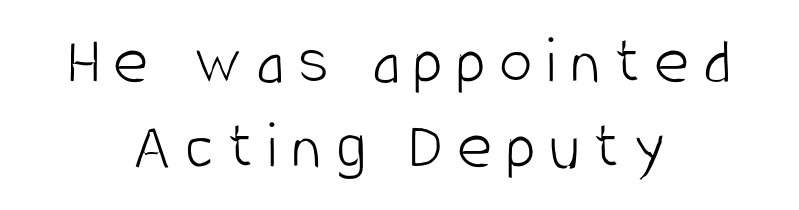
The image shows 68 px light, condensed sans-serif type, upright; set centered, normal line spacing (1.25x), unusually wide letter spacing (+0.2 em), not underlined; low stroke contrast and a large x-height.
